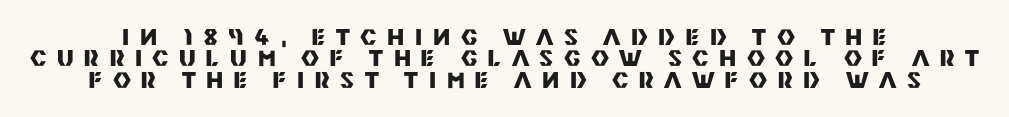
The image shows 22 px bold type, upright; set tight line spacing (0.97x), unusually wide letter spacing (+0.48 em), not underlined.
